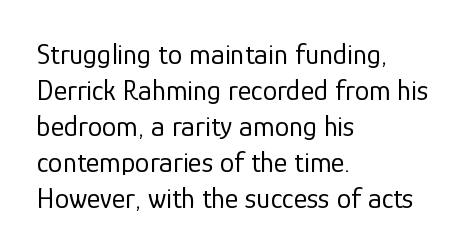
The image shows 29 px regular-weight sans-serif type, upright; set left-aligned, line spacing 1.24x, normal letter spacing, not underlined; low stroke contrast and a medium x-height.
